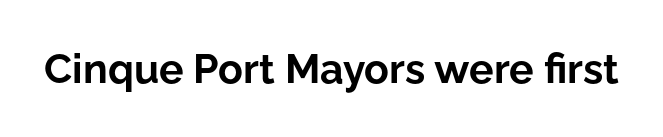
The image shows 41 px bold sans-serif type, upright; set normal letter spacing, not underlined; low stroke contrast and a medium x-height.
